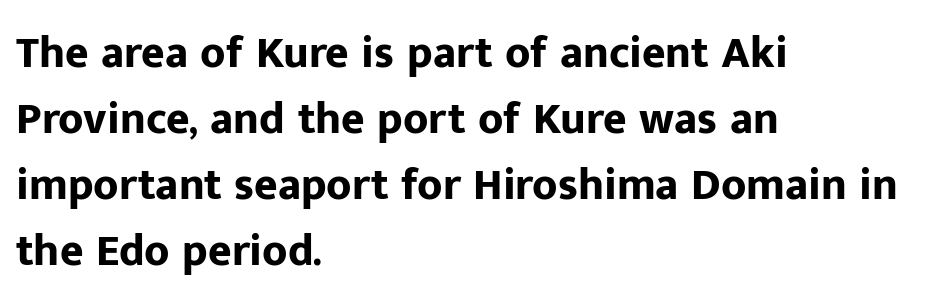
Q: Is the text bold? A: Yes.
Q: Is the text italic (slanted)? A: No, it is upright.
Q: Is the typeface a serif or a sans-serif typeface? A: Sans-serif.
Q: Is the text underlined? A: No.
Q: How is the paragraph aligned? A: Left-aligned.
Q: Is the spacing between letters normal or unusually wide? A: Normal.
Q: Is the spacing between lines tight, normal or loose? A: Normal.
Q: Width (condensed, normal, or wide)? A: Normal.
Q: Stroke contrast? A: Low.
Q: x-height? A: Medium.
Q: Monospaced? A: No.
